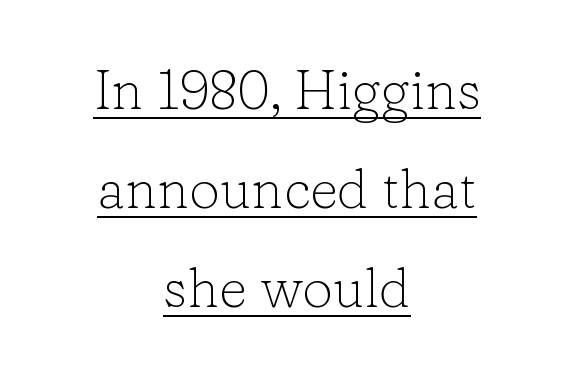
The image shows 55 px light serif type, upright; set centered, line spacing 1.8x, normal letter spacing, underlined; low stroke contrast and a medium x-height.
